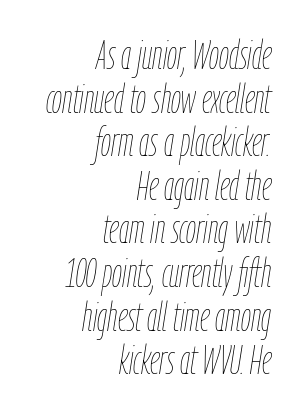
Q: Is the text bold? A: No.
Q: Is the text italic (slanted)? A: Yes, it leans right by about 9 degrees.
Q: Is the text underlined? A: No.
Q: How is the paragraph aligned? A: Right-aligned.
Q: Is the spacing between letters normal or unusually wide? A: Normal.
Q: Is the spacing between lines tight, normal or loose? A: Tight.
Q: Width (condensed, normal, or wide)? A: Condensed.
Q: Stroke contrast? A: Low.
Q: x-height? A: Medium.
Q: Monospaced? A: No.
